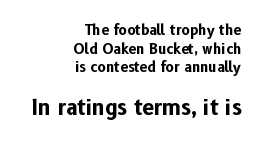
When letters stand straight like this, we call the style roman or upright. Line ends are locked; line starts wander. Successive baselines arrive at the customary interval. The string is rendered with underlining switched off. Short note: letters normally spaced.
